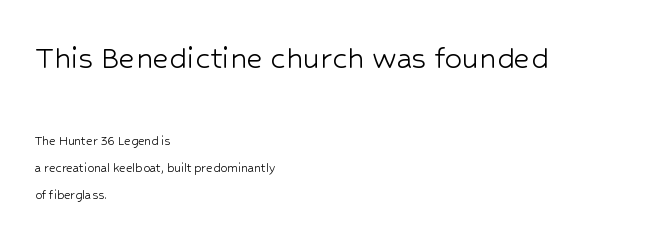
Here the glyphs are tracked normally, forming tight word shapes. The face used here is proportionally spaced, like ordinary book or web type. Stem width sits at or under what a default text font uses. A student would call this left alignment; a typographer would say flush left, rag right. Every character sits straight up, as roman type does. Reading top to bottom, the characters get smaller at the block break.
